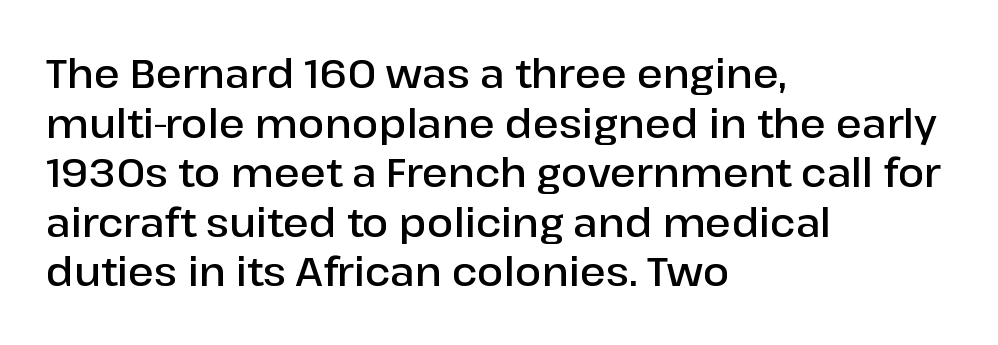
The image shows 39 px semibold sans-serif type, upright; set left-aligned, normal line spacing (1.27x), normal letter spacing, not underlined; low stroke contrast and a medium x-height.
